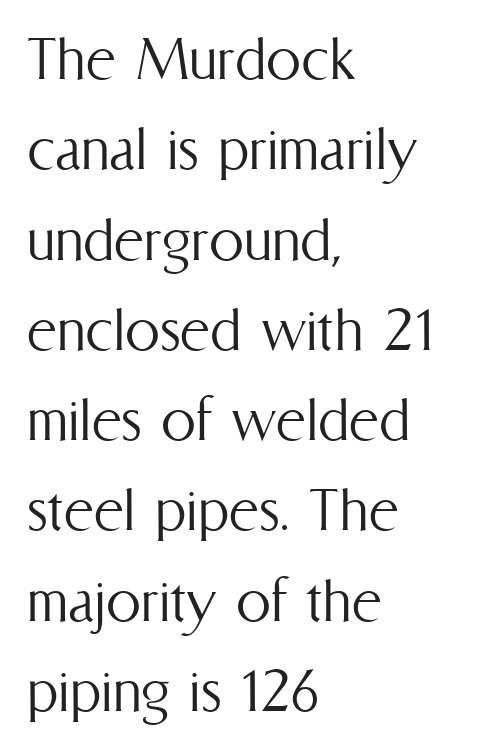
{"italic": "no", "bold": "no", "weight": "light", "width": "condensed", "stroke_contrast": "medium", "x_height": "medium", "monospaced": "no", "underline": "no", "align": "left", "line_spacing": "normal", "line_spacing_ratio": 1.29, "letter_spacing": "normal", "letter_spacing_em": 0.0, "glyph_px": 70}
